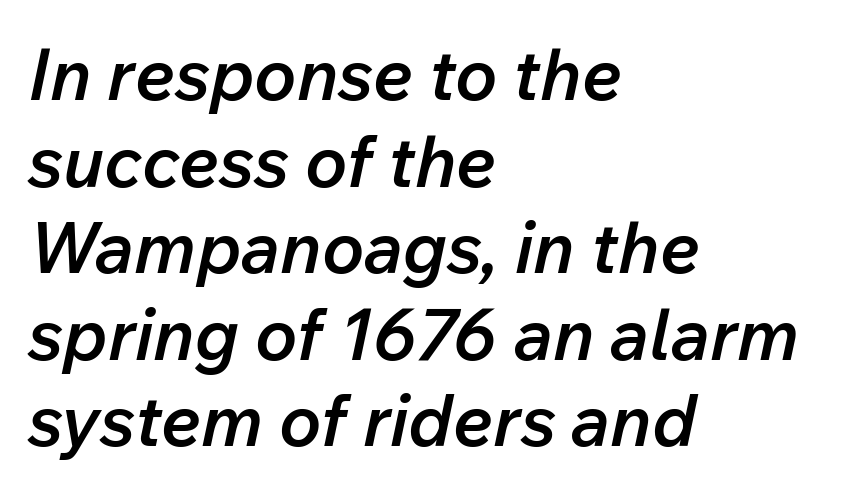
{"italic": "yes", "lean": "right", "slant_degrees": 12, "bold": "semi", "weight": "semibold", "width": "normal", "stroke_contrast": "low", "x_height": "medium", "monospaced": "no", "underline": "no", "align": "left", "line_spacing_ratio": 1.22, "letter_spacing": "normal", "letter_spacing_em": 0.0, "glyph_px": 71}
